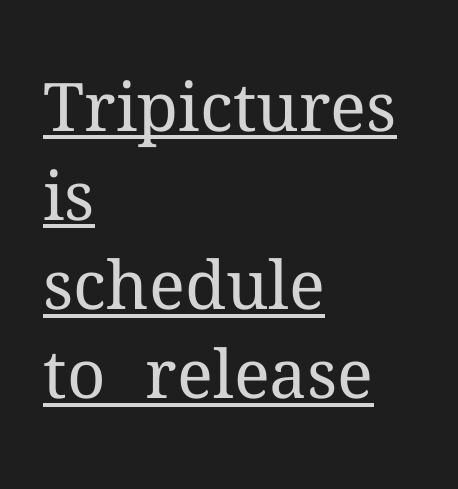
The letterforms sit at book weight or below. Students, observe the line beneath the letters — that is underlining. Small tapered or slab feet sit at the stroke ends, so this counts as serif. The face used here is proportionally spaced, like ordinary book or web type.
